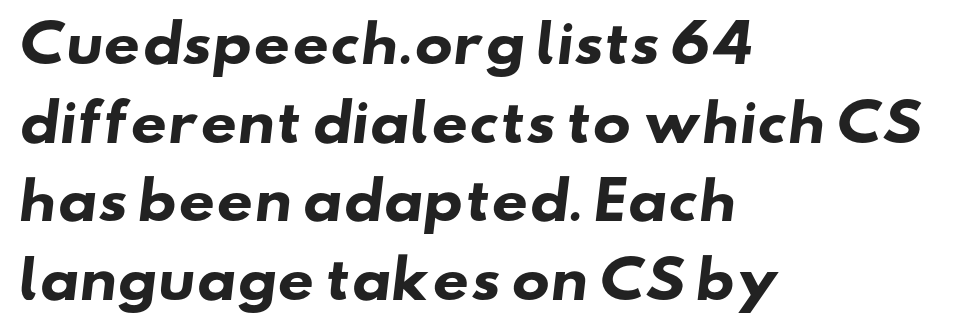
Caption: standard tracking, unaltered. Letterform terminals end flat and unadorned throughout the passage. Casual observation: everything's shoved over to the left. Rows of type keep a routine distance in the vertical direction.
